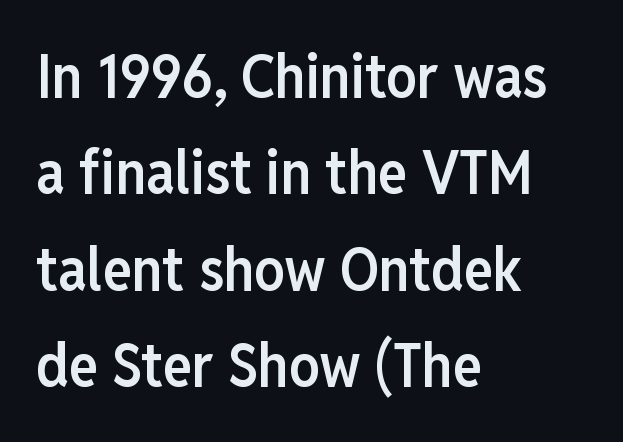
The designer left line spacing at the default. Does extra space separate the letters? No, they use regular spacing. Posture: straight, roman, zero tilt. The specimen omits any rule beneath the text block's lines. Line starts are locked; line ends wander. These words are printed semibold, heavier than regular yet not bold.
